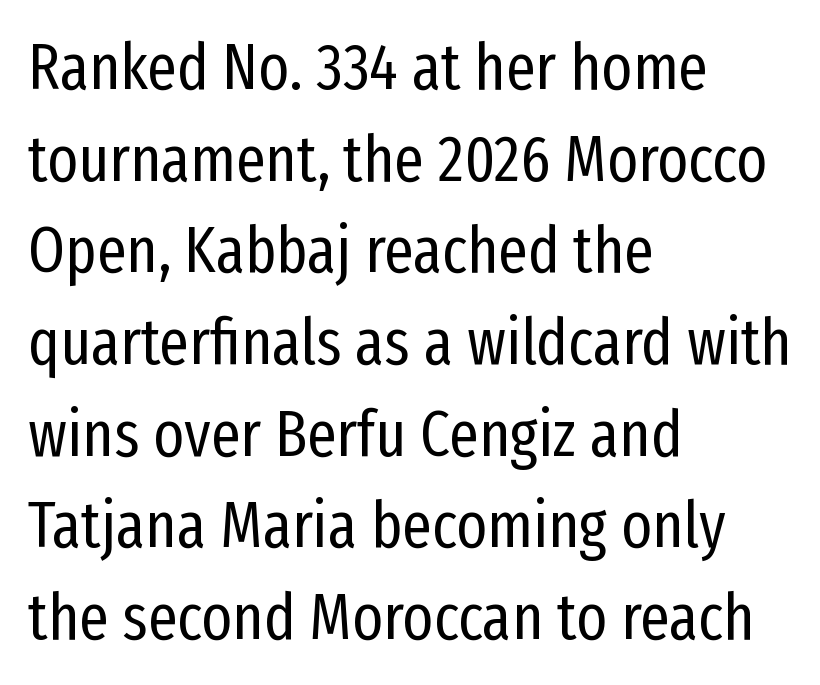
{"serif": "no", "italic": "no", "bold": "no", "weight": "regular", "width": "condensed", "stroke_contrast": "low", "x_height": "medium", "monospaced": "no", "underline": "no", "align": "left", "line_spacing": "normal", "line_spacing_ratio": 1.41, "letter_spacing": "normal", "letter_spacing_em": 0.0, "glyph_px": 65}
